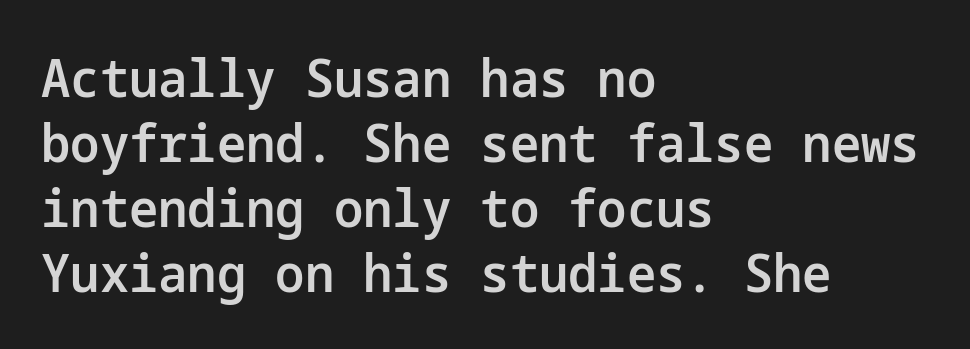
The image shows 52 px semibold sans-serif type, upright; set left-aligned, normal line spacing (1.25x), normal letter spacing, not underlined; low stroke contrast and a medium x-height.
